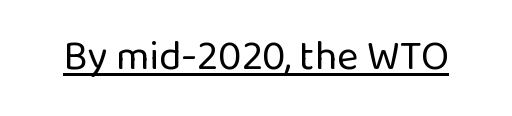
The image shows 41 px regular-weight sans-serif type, upright; set normal letter spacing, underlined; low stroke contrast and a medium x-height.
